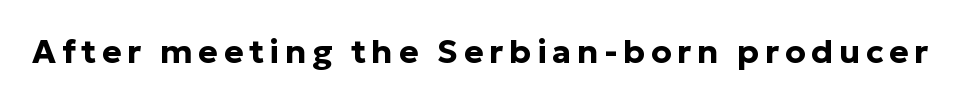
No word sits above an underline. What kind of face is this? One without serifs — a sans. Proportional: the letters do not fall into vertical columns. Tall strokes in this sample are plumb rather than angled. The characters look thick and weighty, a clear bold.
